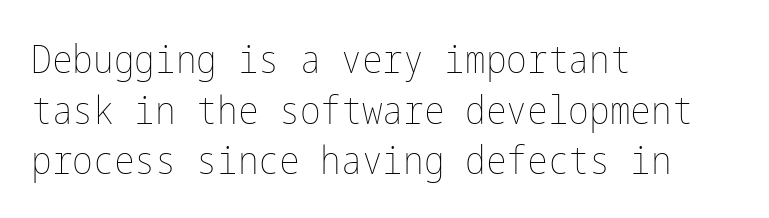
A student would call this left alignment; a typographer would say flush left, rag right. A roman cut, with each character standing at attention. Successive baselines arrive at the customary interval. The typeface has the unassuming heft of standard copy or less. Standard letterfit; no display-style spreading of the glyphs.
